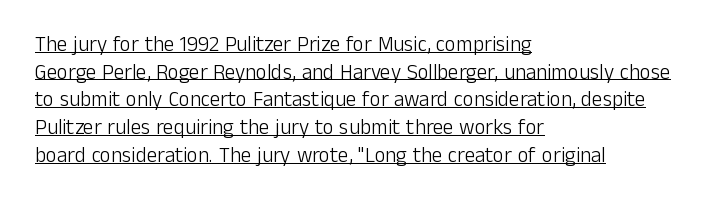
The image shows 21 px text type, upright; set left-aligned, normal line spacing (1.32x), normal letter spacing, underlined.
